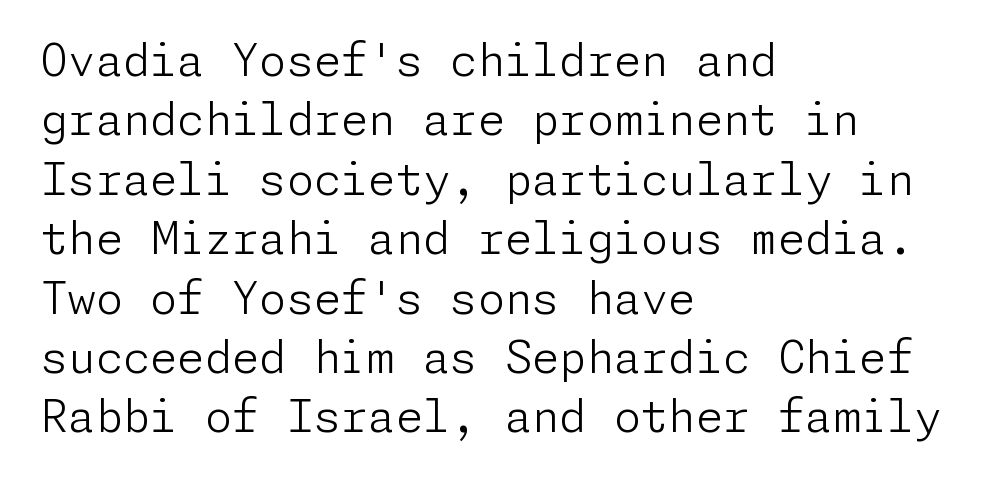
Q: Is the text bold? A: No.
Q: Is the text italic (slanted)? A: No, it is upright.
Q: Is the typeface a serif or a sans-serif typeface? A: Sans-serif.
Q: Is the text underlined? A: No.
Q: How is the paragraph aligned? A: Left-aligned.
Q: Is the spacing between letters normal or unusually wide? A: Normal.
Q: Is the spacing between lines tight, normal or loose? A: Normal.
Q: Width (condensed, normal, or wide)? A: Normal.
Q: Stroke contrast? A: Low.
Q: x-height? A: Medium.
